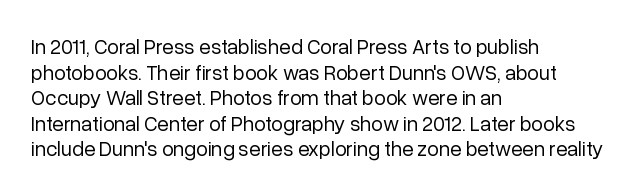
Q: Is the text bold? A: No.
Q: Is the text italic (slanted)? A: No, it is upright.
Q: Is the text underlined? A: No.
Q: How is the paragraph aligned? A: Left-aligned.
Q: Is the spacing between letters normal or unusually wide? A: Normal.
